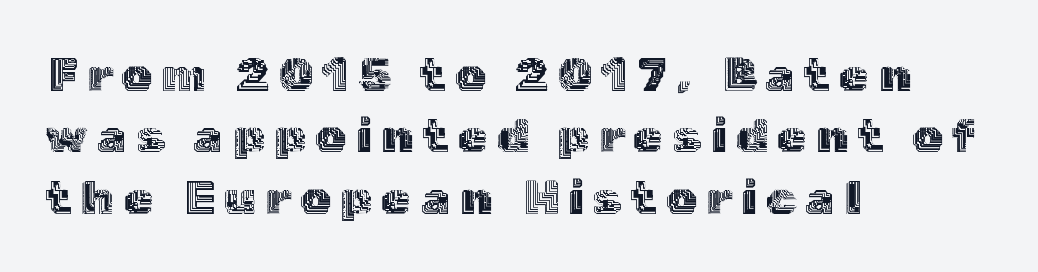
{"italic": "no", "width": "normal", "x_height": "medium", "monospaced": "no", "underline": "no", "align": "left", "line_spacing": "normal", "line_spacing_ratio": 1.28, "letter_spacing": "wide", "letter_spacing_em": 0.2, "glyph_px": 48}
